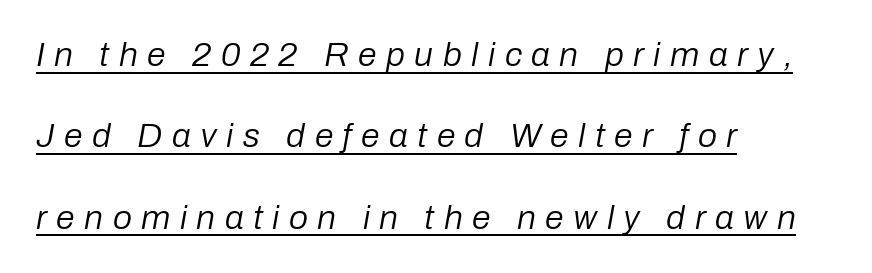
The image shows 34 px regular-weight type, italic (leaning right); set left-aligned, loose line spacing (2.39x), unusually wide letter spacing (+0.28 em), underlined; low stroke contrast and a medium x-height.
